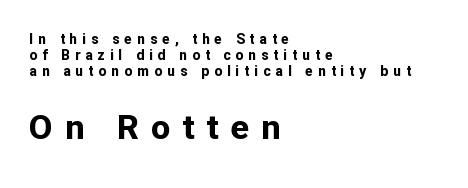
Q: Is the text bold? A: Yes.
Q: Is the text italic (slanted)? A: No, it is upright.
Q: Is the typeface a serif or a sans-serif typeface? A: Sans-serif.
Q: Is the text underlined? A: No.
Q: How is the paragraph aligned? A: Left-aligned.
Q: Is the spacing between letters normal or unusually wide? A: Unusually wide.
Q: Is the spacing between lines tight, normal or loose? A: Tight.
Q: Which block of text is set in a larger size, the first (top) or the second (bottom)? A: The second (bottom) one.
Q: Width (condensed, normal, or wide)? A: Normal.
Q: Stroke contrast? A: Low.
Q: x-height? A: Medium.
Q: Monospaced? A: No.
